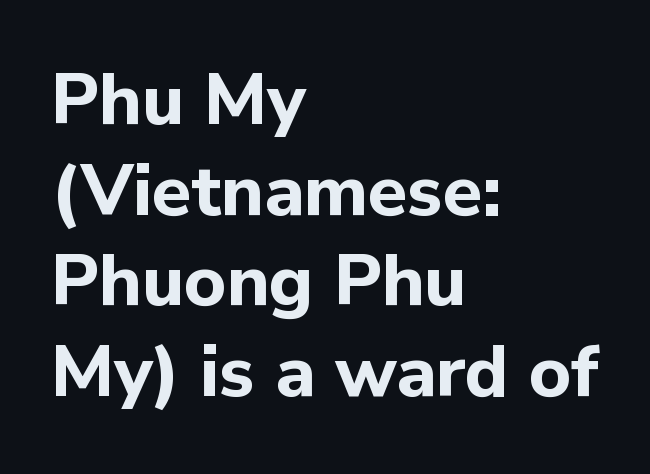
Q: Is the text bold? A: Yes.
Q: Is the text italic (slanted)? A: No, it is upright.
Q: Is the typeface a serif or a sans-serif typeface? A: Sans-serif.
Q: Is the text underlined? A: No.
Q: How is the paragraph aligned? A: Left-aligned.
Q: Is the spacing between letters normal or unusually wide? A: Normal.
Q: Is the spacing between lines tight, normal or loose? A: Normal.
Q: Width (condensed, normal, or wide)? A: Normal.
Q: Stroke contrast? A: Low.
Q: x-height? A: Medium.
Q: Monospaced? A: No.
